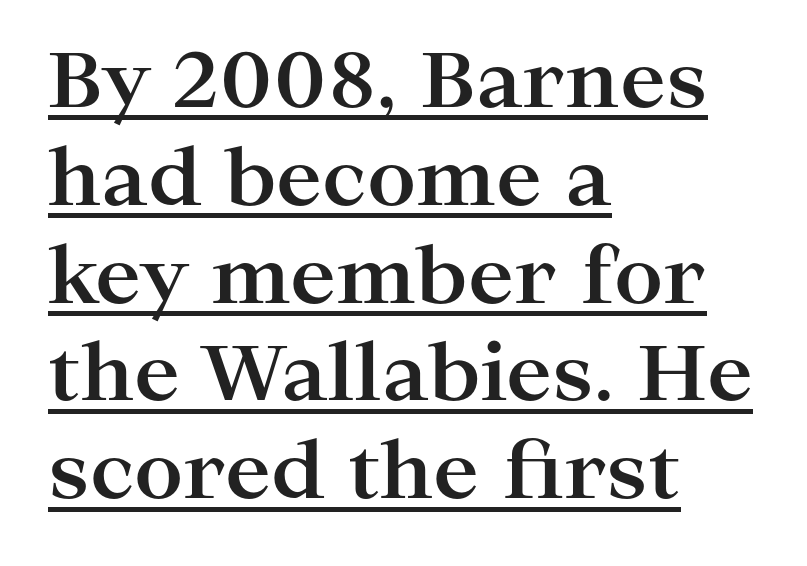
Q: Is the text bold? A: Yes.
Q: Is the text italic (slanted)? A: No, it is upright.
Q: Is the typeface a serif or a sans-serif typeface? A: Serif.
Q: Is the text underlined? A: Yes.
Q: How is the paragraph aligned? A: Left-aligned.
Q: Is the spacing between letters normal or unusually wide? A: Normal.
Q: Is the spacing between lines tight, normal or loose? A: Normal.
Q: Width (condensed, normal, or wide)? A: Wide.
Q: Stroke contrast? A: High.
Q: x-height? A: Medium.
Q: Monospaced? A: No.
